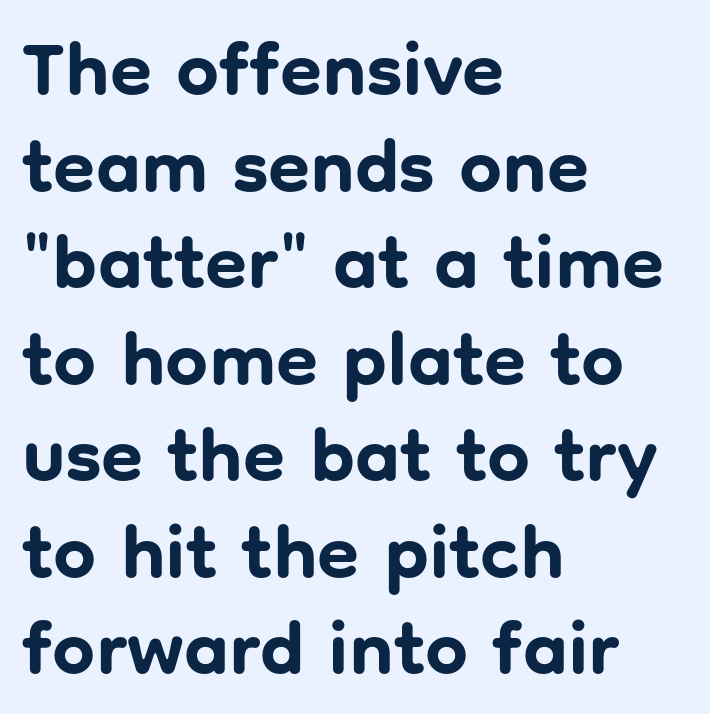
{"serif": "no", "italic": "no", "bold": "yes", "weight": "bold", "width": "normal", "stroke_contrast": "low", "x_height": "medium", "monospaced": "no", "underline": "no", "align": "left", "line_spacing": "normal", "line_spacing_ratio": 1.27, "letter_spacing": "normal", "letter_spacing_em": 0.0, "glyph_px": 76}
